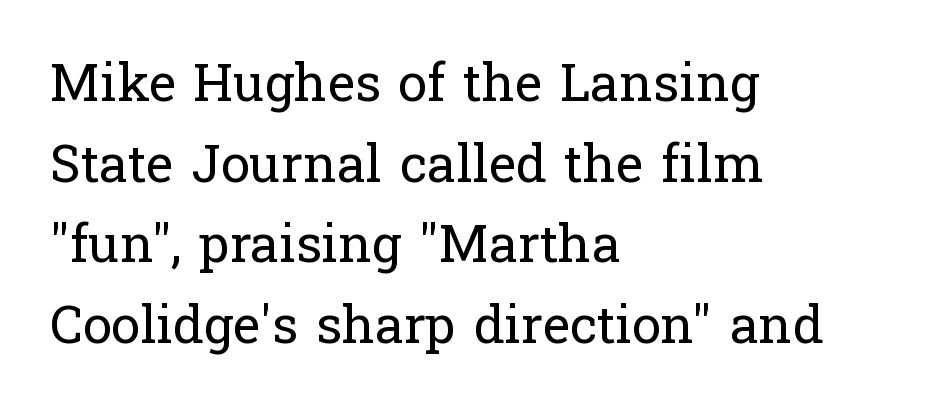
{"serif": "yes", "italic": "no", "bold": "no", "weight": "regular", "width": "normal", "stroke_contrast": "low", "x_height": "medium", "monospaced": "no", "underline": "no", "align": "left", "line_spacing": "normal", "line_spacing_ratio": 1.55, "letter_spacing": "normal", "letter_spacing_em": 0.0, "glyph_px": 52}
